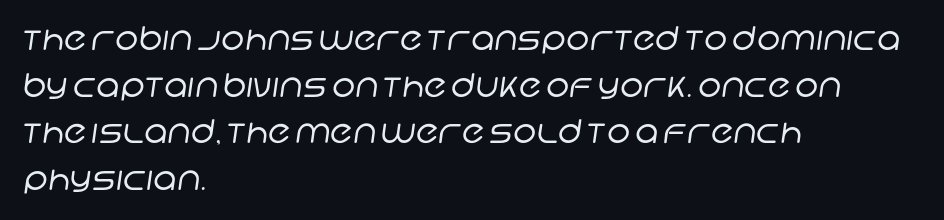
Q: Is the text bold? A: No.
Q: Is the typeface a serif or a sans-serif typeface? A: Sans-serif.
Q: Is the text underlined? A: No.
Q: How is the paragraph aligned? A: Left-aligned.
Q: Is the spacing between letters normal or unusually wide? A: Normal.
Q: Is the spacing between lines tight, normal or loose? A: Normal.
Q: Width (condensed, normal, or wide)? A: Normal.
Q: Stroke contrast? A: Low.
Q: x-height? A: Large.
Q: Monospaced? A: No.
